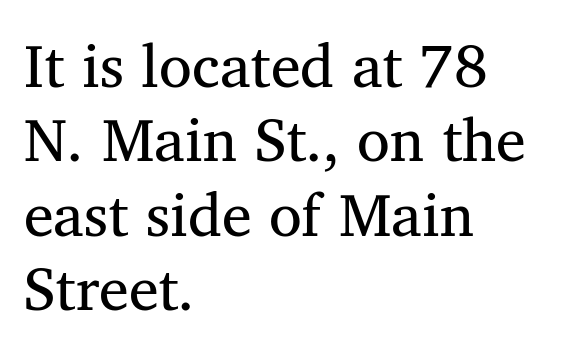
The image shows 60 px regular-weight serif type; set left-aligned, line spacing 1.24x, normal letter spacing, not underlined; medium stroke contrast and a medium x-height.
